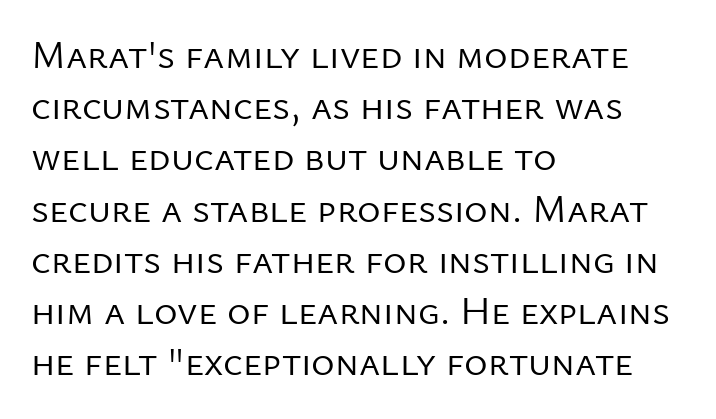
Q: Is the text bold? A: No.
Q: Is the text italic (slanted)? A: No, it is upright.
Q: Is the typeface a serif or a sans-serif typeface? A: Sans-serif.
Q: Is the text underlined? A: No.
Q: How is the paragraph aligned? A: Left-aligned.
Q: Is the spacing between letters normal or unusually wide? A: Normal.
Q: Is the spacing between lines tight, normal or loose? A: Normal.
Q: Width (condensed, normal, or wide)? A: Normal.
Q: Stroke contrast? A: Low.
Q: x-height? A: Medium.
Q: Monospaced? A: No.
